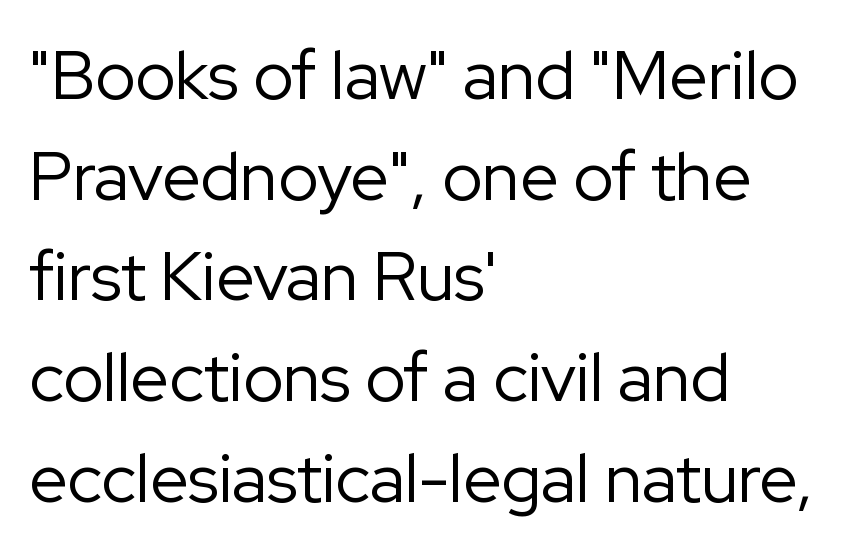
Q: Is the text bold? A: No.
Q: Is the text italic (slanted)? A: No, it is upright.
Q: Is the typeface a serif or a sans-serif typeface? A: Sans-serif.
Q: Is the text underlined? A: No.
Q: How is the paragraph aligned? A: Left-aligned.
Q: Is the spacing between letters normal or unusually wide? A: Normal.
Q: Is the spacing between lines tight, normal or loose? A: Normal.
Q: Width (condensed, normal, or wide)? A: Normal.
Q: Stroke contrast? A: Low.
Q: x-height? A: Medium.
Q: Monospaced? A: No.
